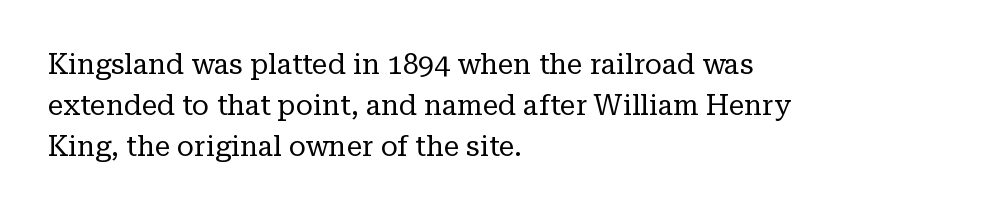
{"serif": "yes", "italic": "no", "bold": "no", "weight": "regular", "width": "normal", "stroke_contrast": "low", "x_height": "medium", "monospaced": "no", "underline": "no", "align": "left", "line_spacing": "normal", "line_spacing_ratio": 1.47, "letter_spacing": "normal", "letter_spacing_em": 0.0, "glyph_px": 28}
